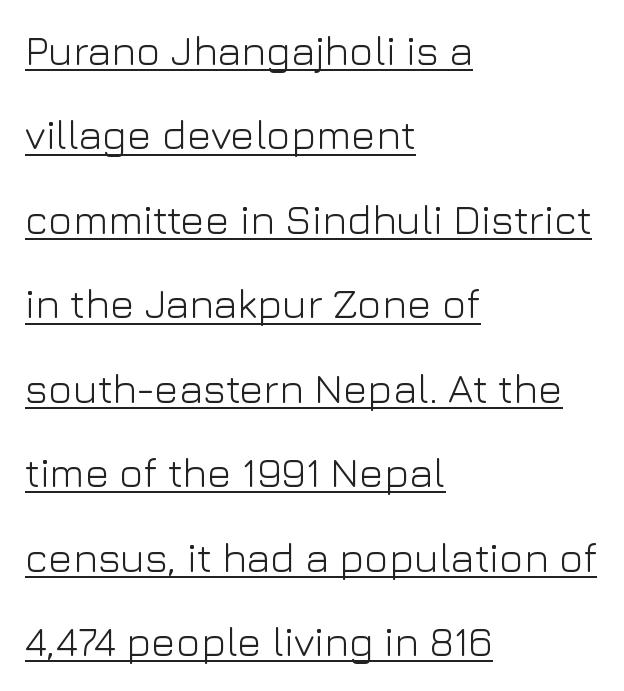
Q: Is the text bold? A: No.
Q: Is the text italic (slanted)? A: No, it is upright.
Q: Is the typeface a serif or a sans-serif typeface? A: Sans-serif.
Q: Is the text underlined? A: Yes.
Q: How is the paragraph aligned? A: Left-aligned.
Q: Is the spacing between letters normal or unusually wide? A: Normal.
Q: Is the spacing between lines tight, normal or loose? A: Loose.
Q: Width (condensed, normal, or wide)? A: Normal.
Q: Stroke contrast? A: Low.
Q: x-height? A: Medium.
Q: Monospaced? A: No.
